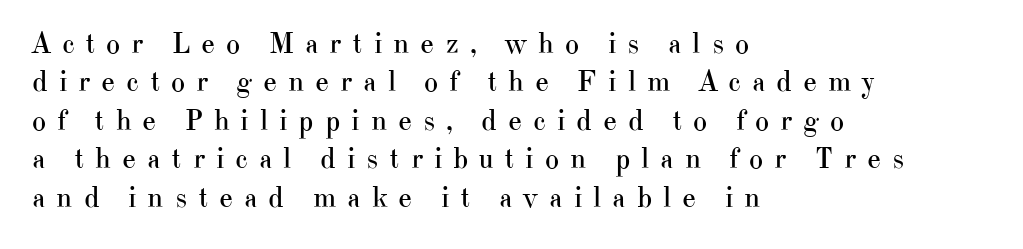
The image shows 30 px regular-weight serif type, upright; set left-aligned, normal line spacing (1.28x), unusually wide letter spacing (+0.36 em), not underlined; high stroke contrast and a small x-height.
